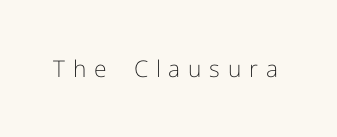
Q: Is the text bold? A: No.
Q: Is the text italic (slanted)? A: No, it is upright.
Q: Is the text underlined? A: No.
Q: Is the spacing between letters normal or unusually wide? A: Unusually wide.
